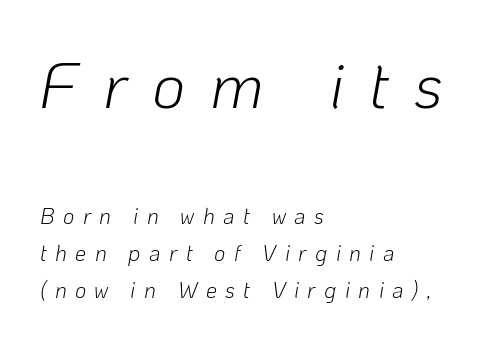
Q: Is the text bold? A: No.
Q: Is the text italic (slanted)? A: Yes, it leans right by about 10 degrees.
Q: Is the text underlined? A: No.
Q: How is the paragraph aligned? A: Left-aligned.
Q: Is the spacing between letters normal or unusually wide? A: Unusually wide.
Q: Is the spacing between lines tight, normal or loose? A: Normal.
Q: Which block of text is set in a larger size, the first (top) or the second (bottom)? A: The first (top) one.
Q: Width (condensed, normal, or wide)? A: Normal.
Q: Stroke contrast? A: Low.
Q: x-height? A: Medium.
Q: Monospaced? A: No.
